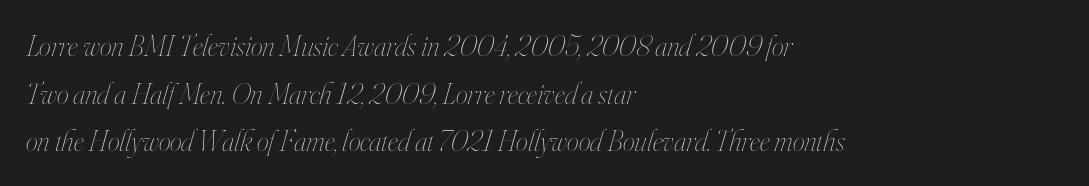
Inter-character spacing is left at the font's built-in metrics. Compared with a centered layout, this one pins lines to the left instead. Proportional: the letters do not fall into vertical columns. What's the leading like? Ordinary, nothing unusual. No extra ink here — the face is not bold. The passage shown is not underscored anywhere.
